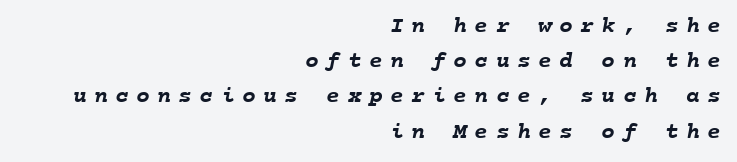
{"bold": "yes", "underline": "no", "align": "right", "line_spacing": "normal", "line_spacing_ratio": 1.53, "letter_spacing": "wide", "letter_spacing_em": 0.32, "glyph_px": 23}
